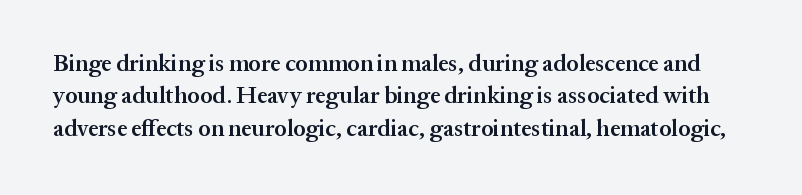
Q: Is the text bold? A: Semi-bold.
Q: Is the text italic (slanted)? A: No, it is upright.
Q: Is the text underlined? A: No.
Q: Is the spacing between letters normal or unusually wide? A: Normal.
Q: Is the spacing between lines tight, normal or loose? A: Normal.
